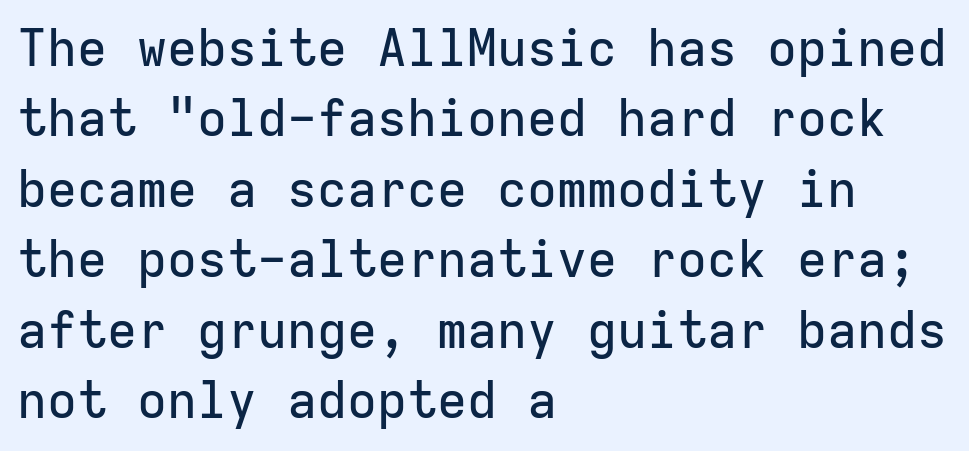
You could call the tracking neutral — neither tight nor loose. When letters stand straight like this, we call the style roman or upright. Stroke terminals: plain, sans-serif. Regarding leading, the lines here are spaced in the standard way. A classic flush-left, rag-right setting is used for this passage.
